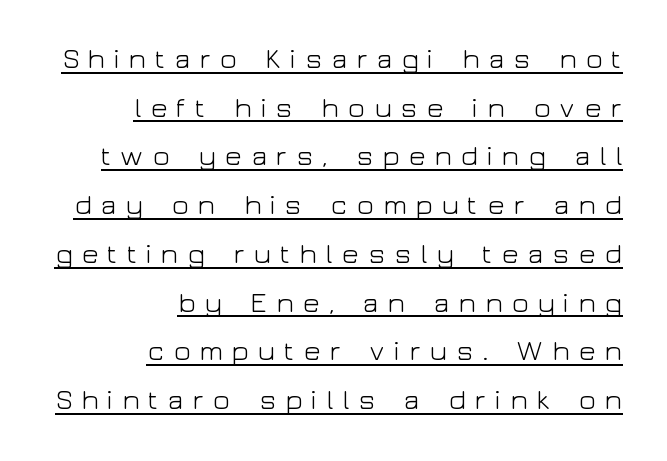
{"serif": "no", "italic": "no", "bold": "no", "weight": "light", "width": "wide", "stroke_contrast": "low", "x_height": "medium", "monospaced": "no", "underline": "yes", "align": "right", "line_spacing_ratio": 1.74, "letter_spacing": "wide", "letter_spacing_em": 0.31, "glyph_px": 28}
